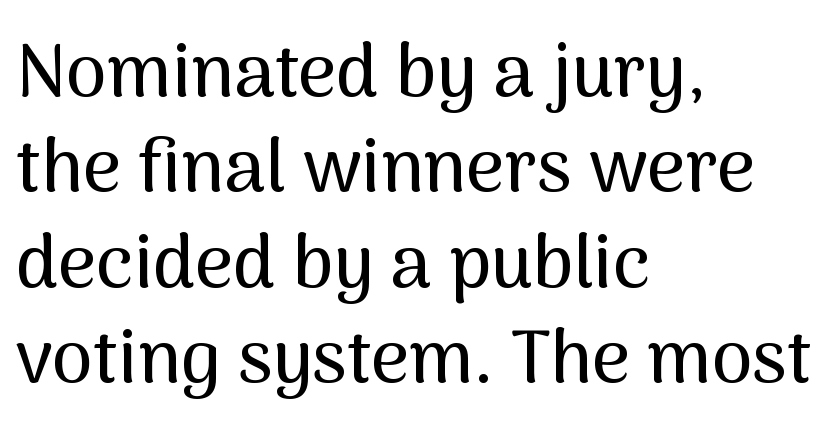
Q: Is the text italic (slanted)? A: No, it is upright.
Q: Is the typeface a serif or a sans-serif typeface? A: Sans-serif.
Q: Is the text underlined? A: No.
Q: How is the paragraph aligned? A: Left-aligned.
Q: Is the spacing between letters normal or unusually wide? A: Normal.
Q: Is the spacing between lines tight, normal or loose? A: Normal.
Q: Width (condensed, normal, or wide)? A: Normal.
Q: Stroke contrast? A: Medium.
Q: x-height? A: Medium.
Q: Monospaced? A: No.
